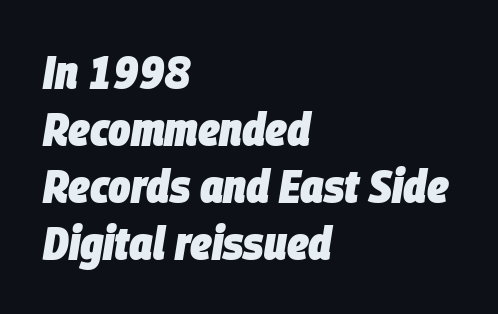
{"italic": "yes", "lean": "right", "slant_degrees": 9, "bold": "yes", "weight": "heavy", "width": "condensed", "stroke_contrast": "low", "x_height": "large", "monospaced": "no", "underline": "no", "align": "left", "line_spacing_ratio": 1.21, "letter_spacing": "normal", "letter_spacing_em": 0.0, "glyph_px": 47}
